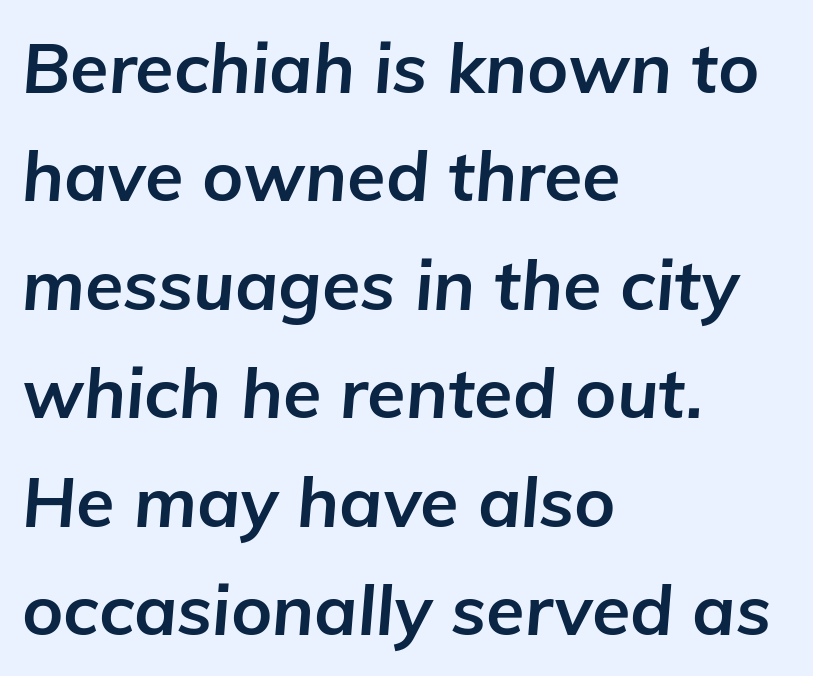
Q: Is the text bold? A: Yes.
Q: Is the text italic (slanted)? A: Yes, it leans right by about 5 degrees.
Q: Is the text underlined? A: No.
Q: How is the paragraph aligned? A: Left-aligned.
Q: Is the spacing between letters normal or unusually wide? A: Normal.
Q: Is the spacing between lines tight, normal or loose? A: Normal.
Q: Width (condensed, normal, or wide)? A: Normal.
Q: Stroke contrast? A: Low.
Q: x-height? A: Medium.
Q: Monospaced? A: No.
